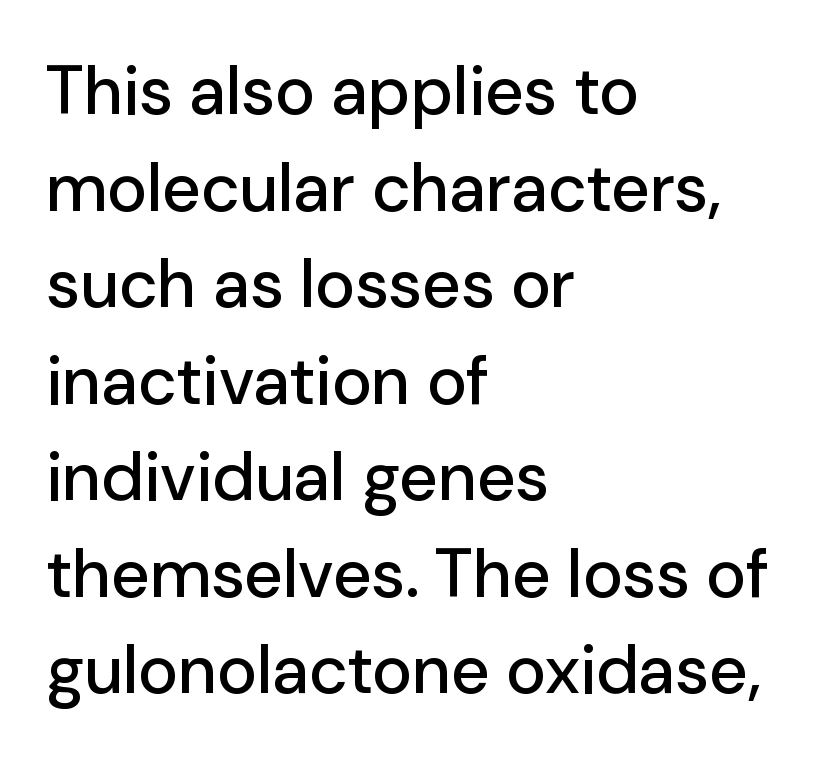
Decoration check: the copy has no underline. The rows are spaced the way most documents space them. Upright lettering throughout. These lines stack with their left ends in a neat column. Letterform terminals end flat and unadorned throughout the passage.
